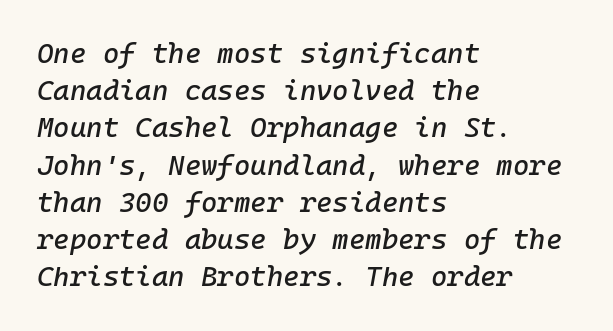
The image shows 28 px text type, italic (leaning right); set left-aligned, normal line spacing (1.33x), normal letter spacing, not underlined; low stroke contrast and a medium x-height.
